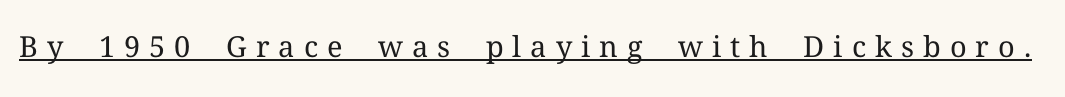
Q: Is the text bold? A: No.
Q: Is the text italic (slanted)? A: No, it is upright.
Q: Is the typeface a serif or a sans-serif typeface? A: Serif.
Q: Is the text underlined? A: Yes.
Q: Is the spacing between letters normal or unusually wide? A: Unusually wide.
Q: Width (condensed, normal, or wide)? A: Normal.
Q: Stroke contrast? A: Medium.
Q: x-height? A: Medium.
Q: Monospaced? A: No.
